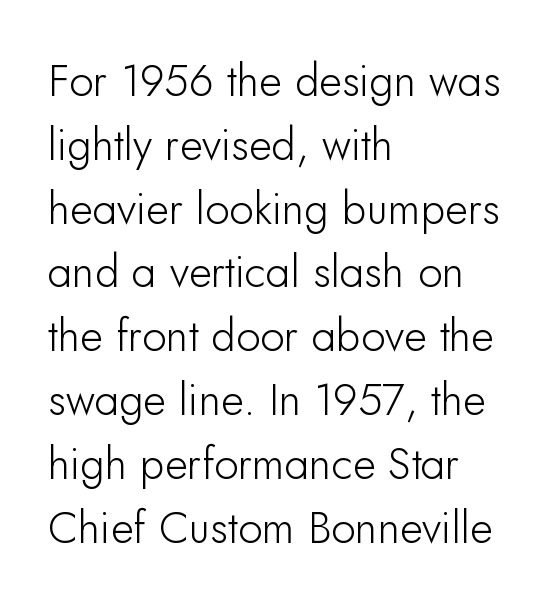
The image shows 44 px sans-serif type, upright; set left-aligned, normal line spacing (1.45x), normal letter spacing, not underlined; low stroke contrast and a small x-height.
